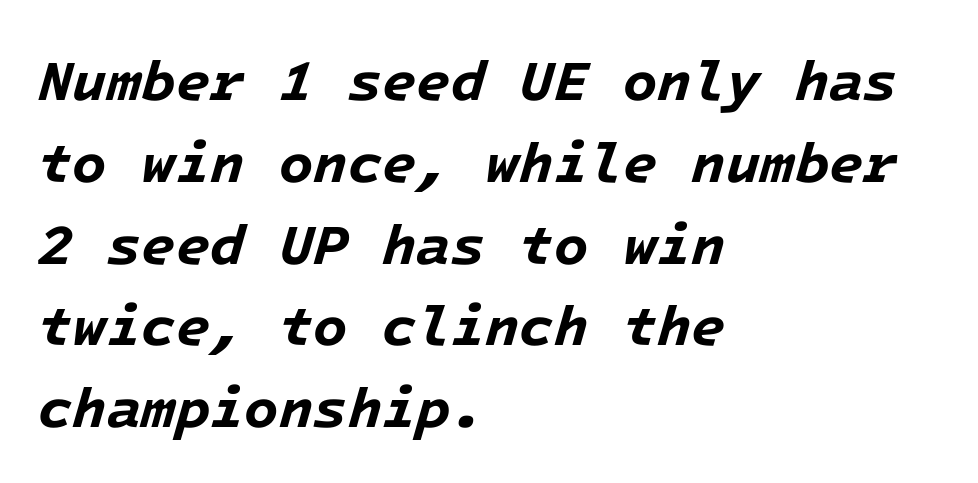
Standard letterfit; no display-style spreading of the glyphs. A normal amount of white space separates one row of letters from the next. Nobody drew a line under any word here. Every character here occupies the same horizontal width, giving the sample a typewriter-like rhythm. You'd pick this weight for a headline — it's a proper bold. In terms of posture, this sample is oblique.
